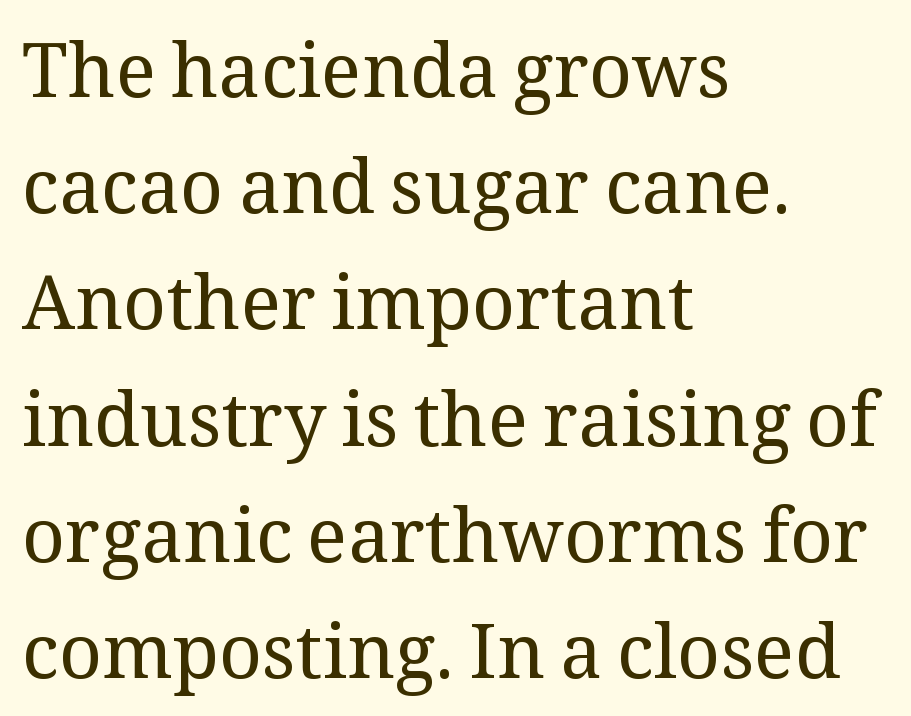
{"serif": "yes", "italic": "no", "bold": "no", "weight": "regular", "width": "normal", "stroke_contrast": "medium", "x_height": "medium", "monospaced": "no", "underline": "no", "align": "left", "line_spacing": "normal", "line_spacing_ratio": 1.55, "letter_spacing": "normal", "letter_spacing_em": 0.0, "glyph_px": 75}
